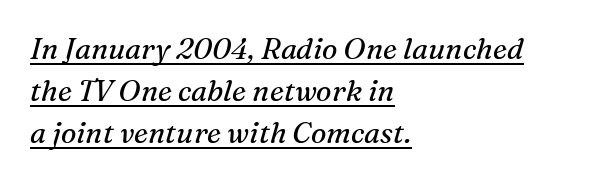
The image shows 29 px regular-weight serif type, italic (leaning right); set left-aligned, normal line spacing (1.44x), normal letter spacing, underlined; medium stroke contrast and a medium x-height.
